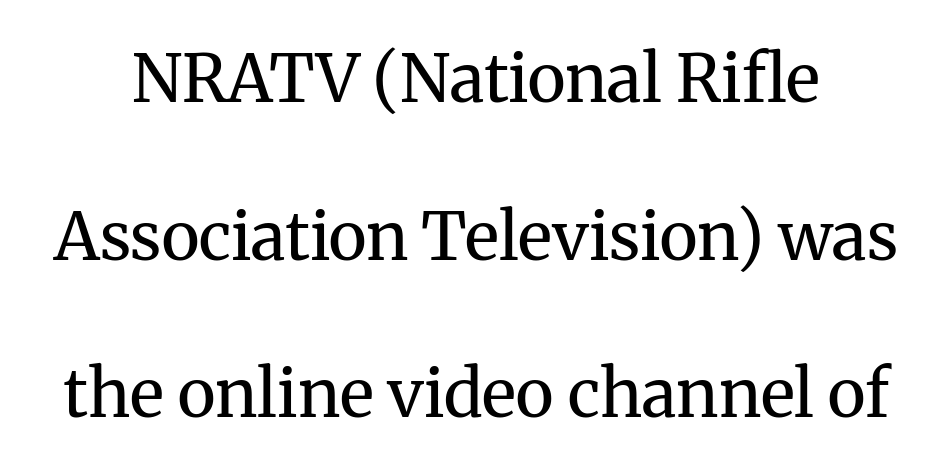
Q: Is the text bold? A: No.
Q: Is the text italic (slanted)? A: No, it is upright.
Q: Is the typeface a serif or a sans-serif typeface? A: Serif.
Q: Is the text underlined? A: No.
Q: Is the spacing between letters normal or unusually wide? A: Normal.
Q: Is the spacing between lines tight, normal or loose? A: Loose.
Q: Width (condensed, normal, or wide)? A: Normal.
Q: Stroke contrast? A: Medium.
Q: x-height? A: Medium.
Q: Monospaced? A: No.
